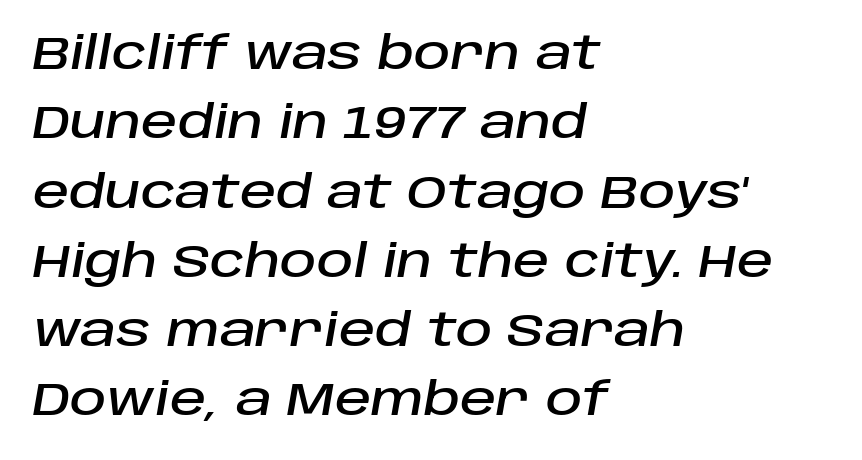
The image shows 45 px text type, italic (leaning right); set left-aligned, normal line spacing (1.54x), normal letter spacing, not underlined; low stroke contrast and a large x-height.
